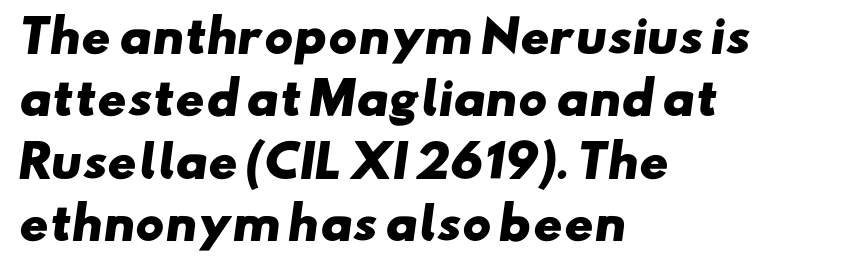
The image shows 44 px heavy, wide sans-serif type; set left-aligned, normal line spacing (1.42x), normal letter spacing, not underlined; low stroke contrast and a small x-height.
